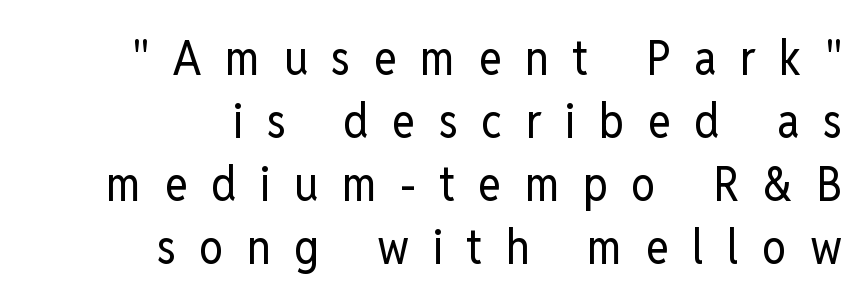
{"serif": "no", "italic": "no", "bold": "no", "weight": "regular", "width": "condensed", "stroke_contrast": "low", "x_height": "medium", "monospaced": "no", "underline": "no", "align": "right", "line_spacing": "normal", "line_spacing_ratio": 1.31, "letter_spacing": "wide", "letter_spacing_em": 0.49, "glyph_px": 48}
